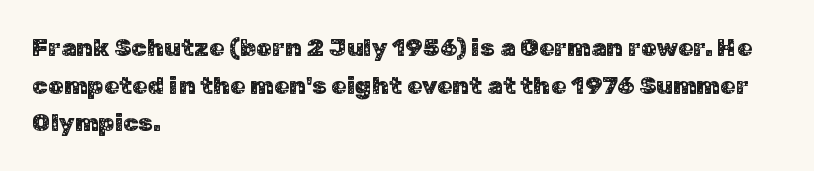
Descender tails drop into unmarked territory. If you drew a ruler down the left edge, every line would touch it. Nope, not italic — everything's standing straight. Successive baselines arrive at the customary interval. Tracking value appears to be zero — textbook default spacing.
